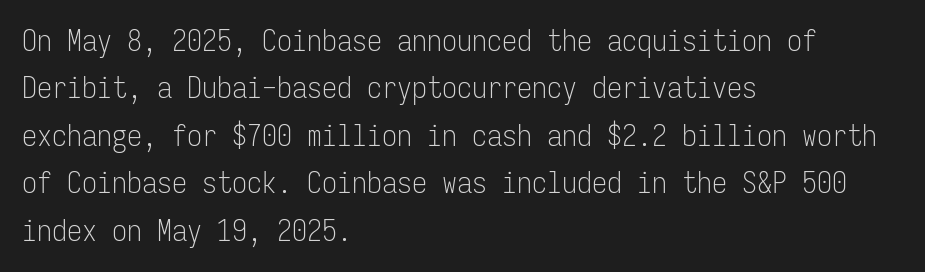
Q: Is the text bold? A: No.
Q: Is the text italic (slanted)? A: No, it is upright.
Q: Is the typeface a serif or a sans-serif typeface? A: Sans-serif.
Q: Is the text underlined? A: No.
Q: How is the paragraph aligned? A: Left-aligned.
Q: Is the spacing between letters normal or unusually wide? A: Normal.
Q: Is the spacing between lines tight, normal or loose? A: Normal.
Q: Width (condensed, normal, or wide)? A: Condensed.
Q: Stroke contrast? A: Low.
Q: x-height? A: Medium.
Q: Monospaced? A: Yes.
